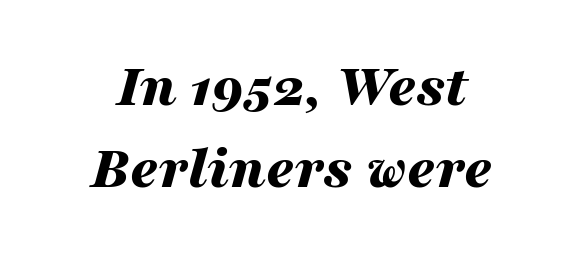
The image shows 61 px bold, wide type, italic (leaning right); set centered, normal line spacing (1.35x), normal letter spacing, not underlined; medium stroke contrast and a medium x-height.
